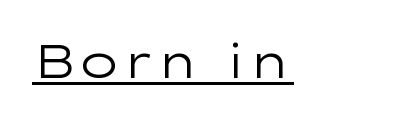
The image shows 46 px regular-weight, wide sans-serif type, upright; set left-aligned, normal letter spacing, underlined; low stroke contrast and a medium x-height.
